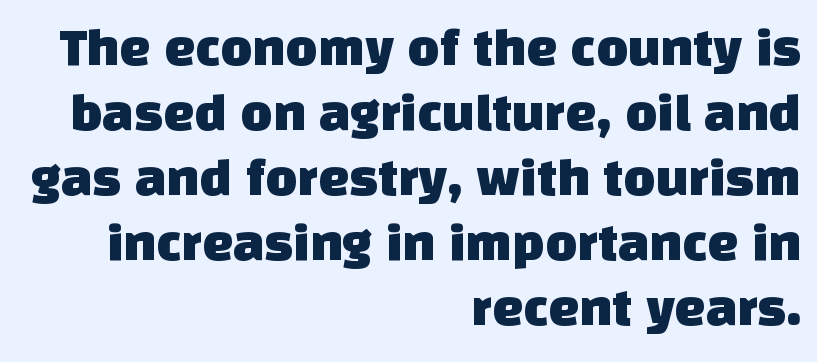
{"serif": "no", "width": "normal", "stroke_contrast": "low", "x_height": "large", "monospaced": "no", "underline": "no", "align": "right", "line_spacing_ratio": 1.18, "letter_spacing": "normal", "letter_spacing_em": 0.0, "glyph_px": 55}
